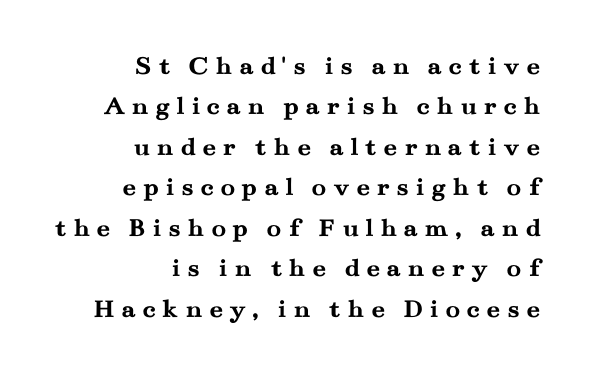
The lettering holds an erect, upright posture throughout. Display-style spreading of the glyphs; the letterfit is very open. Honestly, the row spacing looks completely unremarkable. The string is rendered with underlining switched off.
